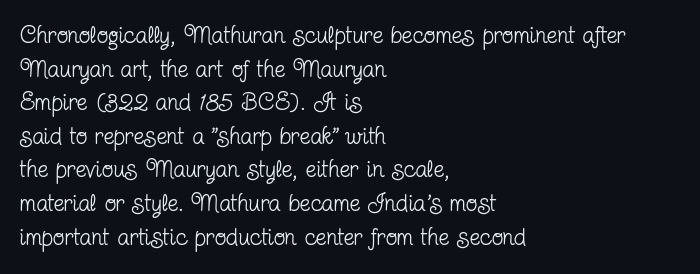
Q: Is the text bold? A: No.
Q: Is the text italic (slanted)? A: No, it is upright.
Q: Is the text underlined? A: No.
Q: How is the paragraph aligned? A: Left-aligned.
Q: Is the spacing between letters normal or unusually wide? A: Normal.
Q: Is the spacing between lines tight, normal or loose? A: Normal.
